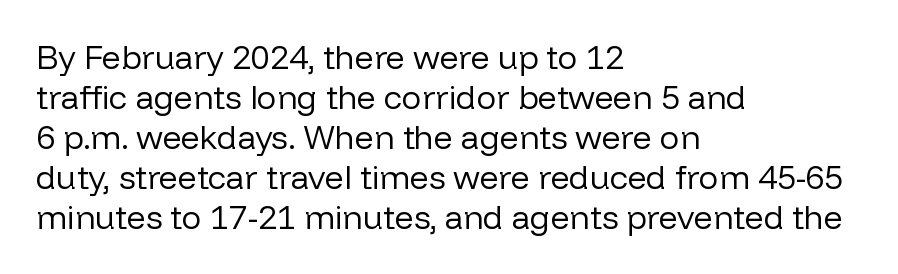
The image shows 33 px regular-weight sans-serif type, upright; set left-aligned, line spacing 1.21x, normal letter spacing, not underlined; low stroke contrast and a medium x-height.
